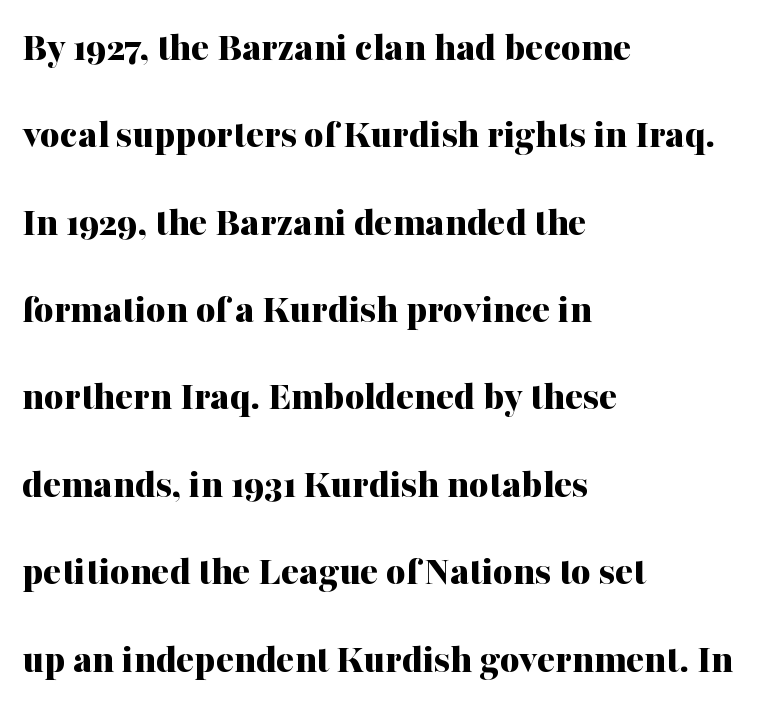
{"serif": "yes", "italic": "no", "bold": "yes", "weight": "bold", "width": "normal", "stroke_contrast": "medium", "x_height": "medium", "monospaced": "no", "underline": "no", "align": "left", "line_spacing": "loose", "line_spacing_ratio": 2.08, "letter_spacing": "normal", "letter_spacing_em": 0.0, "glyph_px": 42}
